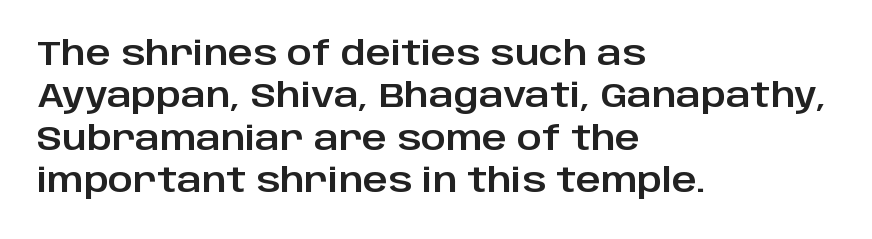
The image shows 34 px sans-serif type, upright; set left-aligned, normal line spacing (1.25x), normal letter spacing, not underlined; low stroke contrast and a large x-height.
